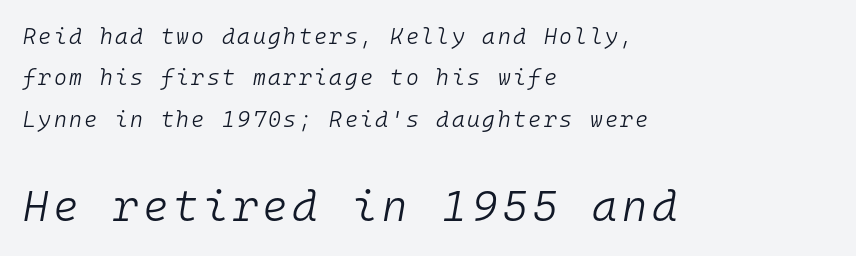
Q: Is the text bold? A: No.
Q: Is the text italic (slanted)? A: Yes, it leans right by about 10 degrees.
Q: Is the text underlined? A: No.
Q: How is the paragraph aligned? A: Left-aligned.
Q: Which block of text is set in a larger size, the first (top) or the second (bottom)? A: The second (bottom) one.
Q: Width (condensed, normal, or wide)? A: Normal.
Q: Stroke contrast? A: Low.
Q: x-height? A: Medium.
Q: Monospaced? A: Yes.
